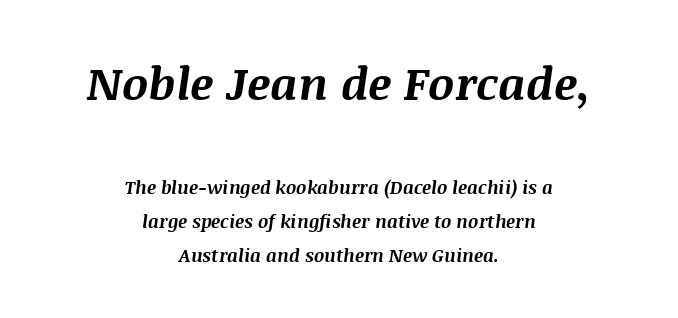
Q: Is the text bold? A: Yes.
Q: Is the text italic (slanted)? A: Yes, it leans right by about 8 degrees.
Q: Is the text underlined? A: No.
Q: How is the paragraph aligned? A: Centered.
Q: Is the spacing between letters normal or unusually wide? A: Normal.
Q: Which block of text is set in a larger size, the first (top) or the second (bottom)? A: The first (top) one.
Q: Width (condensed, normal, or wide)? A: Normal.
Q: Stroke contrast? A: Medium.
Q: x-height? A: Large.
Q: Monospaced? A: No.
